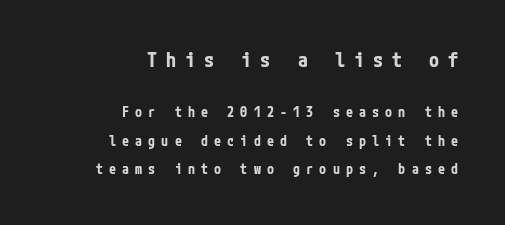
In CSS terms this would be text-align: right. Just letters on the line, the space beneath them empty. Posture: straight, roman, zero tilt. Regarding leading, the lines here are spaced well apart.
